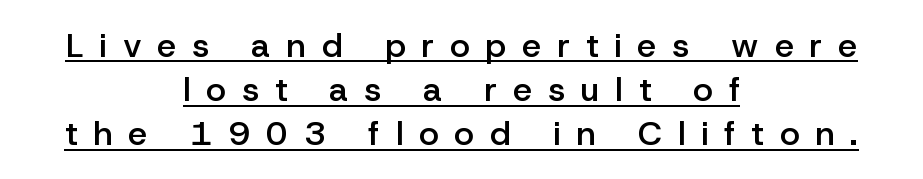
The rag falls on both sides of this text block equally. Students, note that the glyphs here are deliberately spaced far apart. The rendering uses the underline text-decoration. Semibold letterforms, between regular and bold.
